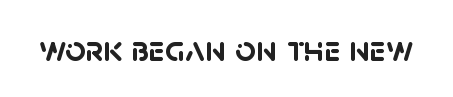
Q: Is the text bold? A: Yes.
Q: Is the typeface a serif or a sans-serif typeface? A: Sans-serif.
Q: Is the text underlined? A: No.
Q: Is the spacing between letters normal or unusually wide? A: Normal.
Q: Width (condensed, normal, or wide)? A: Normal.
Q: Stroke contrast? A: Low.
Q: x-height? A: Large.
Q: Monospaced? A: No.
